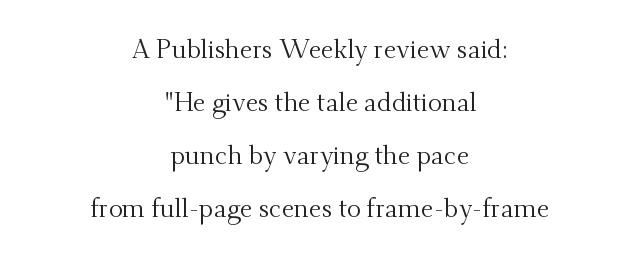
Q: Is the text bold? A: No.
Q: Is the text italic (slanted)? A: No, it is upright.
Q: Is the text underlined? A: No.
Q: How is the paragraph aligned? A: Centered.
Q: Is the spacing between letters normal or unusually wide? A: Normal.
Q: Is the spacing between lines tight, normal or loose? A: Loose.
